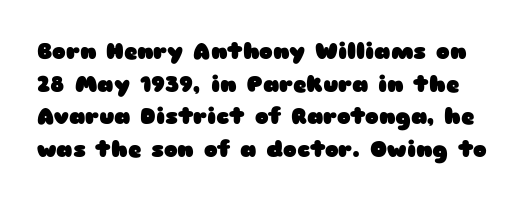
The image shows 23 px bold type, upright; set normal line spacing (1.42x), normal letter spacing, not underlined.
